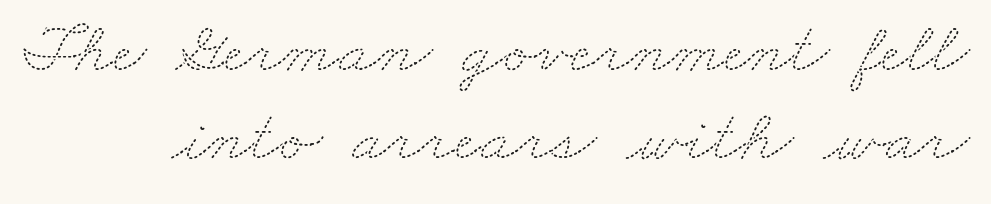
Q: Is the text bold? A: No.
Q: Is the text underlined? A: No.
Q: Is the spacing between letters normal or unusually wide? A: Normal.
Q: Width (condensed, normal, or wide)? A: Wide.
Q: Stroke contrast? A: Medium.
Q: x-height? A: Small.
Q: Monospaced? A: No.
